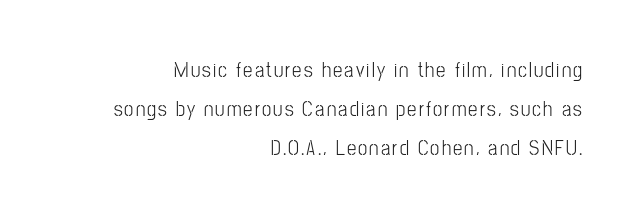
The image shows 21 px text type, upright; set right-aligned, line spacing 1.85x, not underlined.
